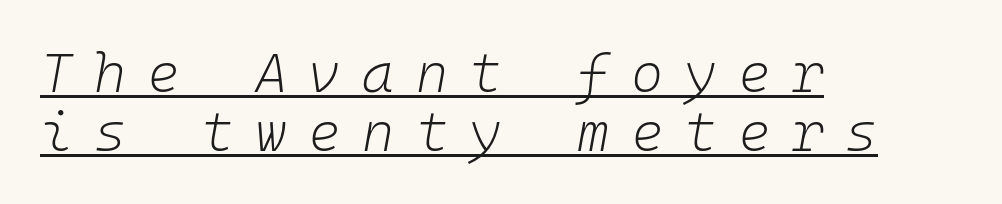
{"italic": "yes", "lean": "right", "slant_degrees": 10, "bold": "no", "weight": "light", "width": "normal", "stroke_contrast": "low", "x_height": "medium", "monospaced": "yes", "underline": "yes", "align": "left", "line_spacing": "tight", "line_spacing_ratio": 1.07, "letter_spacing": "wide", "letter_spacing_em": 0.39, "glyph_px": 55}
